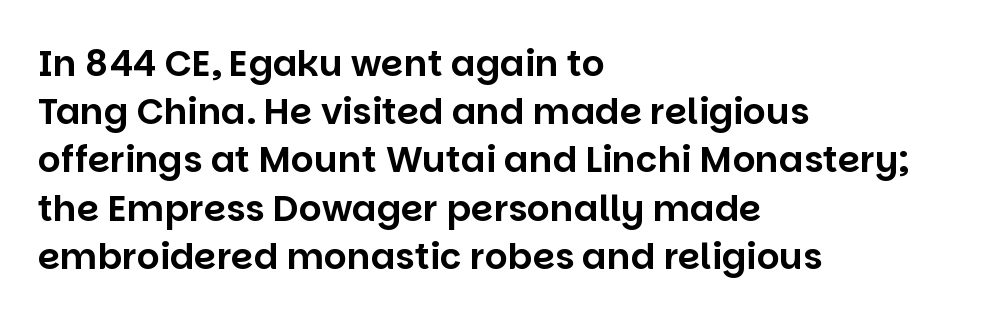
Standard letterfit; no display-style spreading of the glyphs. Does the leading feel generous? No, just average. One-word summary of the alignment: left. Typographically, this falls in the sans-serif category. The rendering uses natural spacing where letterforms have individual widths. The space directly below the letters is spotless.
